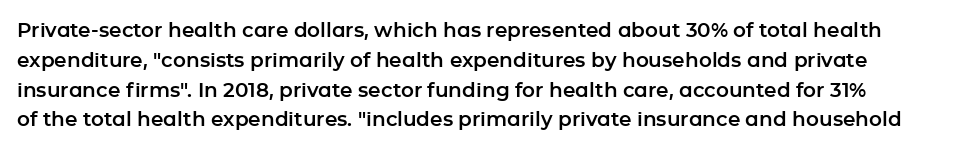
Does the lettering tilt? It doesn't — this is upright. A clean baseline with only descenders dipping below it. How would I describe the line gaps? Plain and ordinary. This rendering leaves character spacing at its baseline value.
